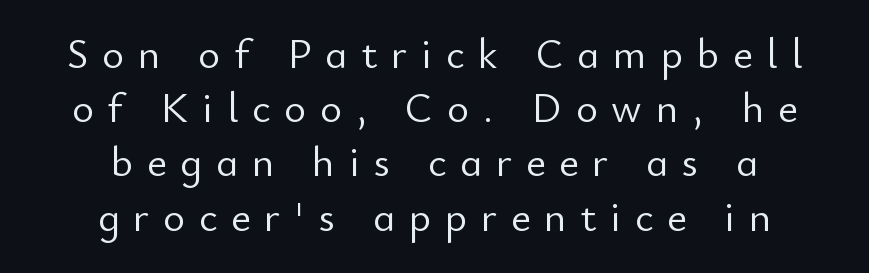
The image shows 42 px light sans-serif type, upright; set centered, normal line spacing (1.29x), unusually wide letter spacing (+0.33 em), not underlined; low stroke contrast and a small x-height.
